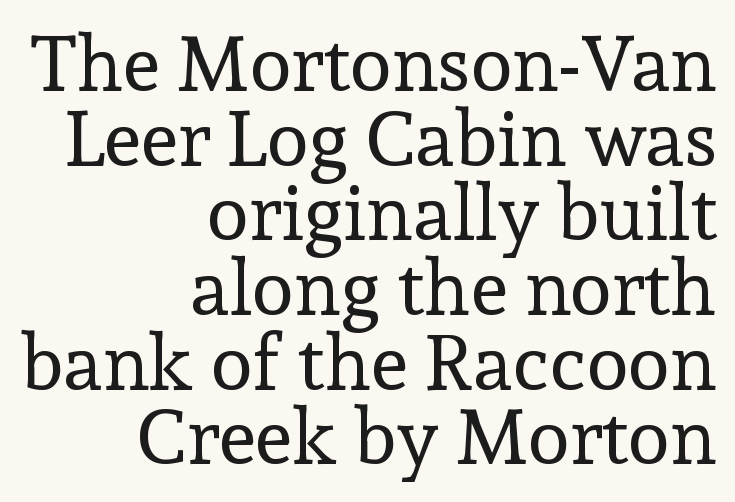
The image shows 77 px regular-weight serif type, upright; set right-aligned, tight line spacing (0.97x), normal letter spacing, not underlined; a medium x-height.
